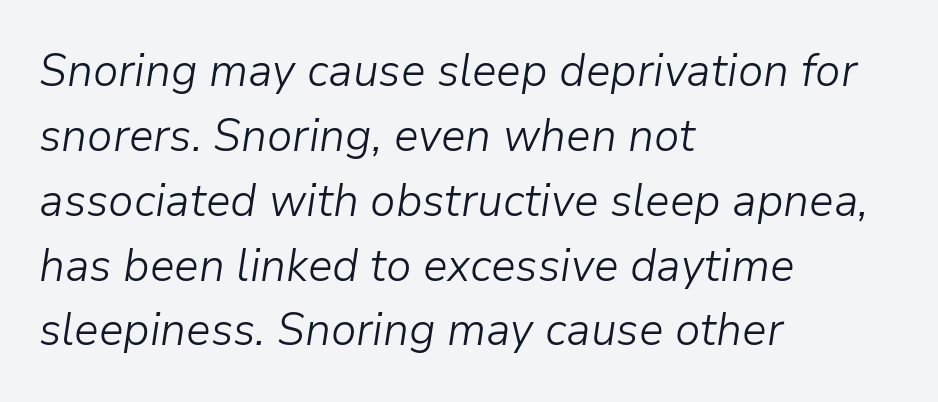
{"italic": "yes", "lean": "right", "slant_degrees": 9, "bold": "no", "weight": "light", "width": "normal", "stroke_contrast": "low", "x_height": "medium", "monospaced": "no", "underline": "no", "align": "left", "line_spacing": "normal", "line_spacing_ratio": 1.41, "letter_spacing": "normal", "letter_spacing_em": 0.0, "glyph_px": 46}
